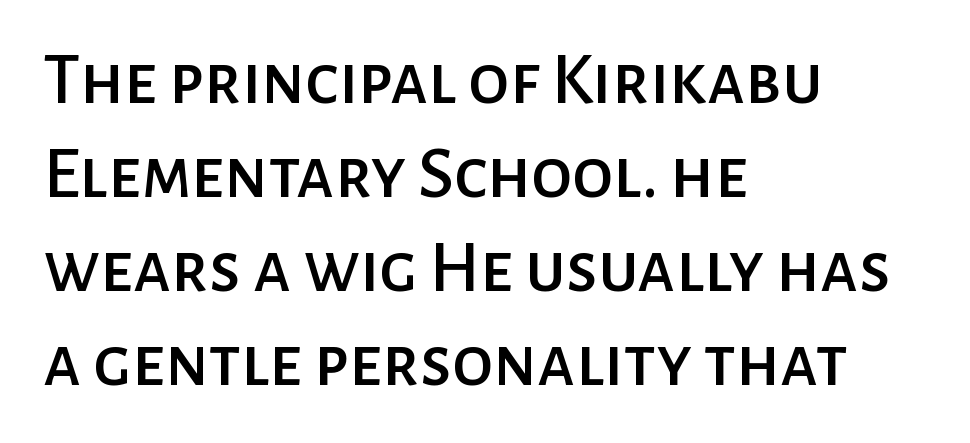
{"serif": "no", "italic": "no", "width": "normal", "stroke_contrast": "low", "x_height": "medium", "monospaced": "no", "underline": "no", "align": "left", "line_spacing": "normal", "line_spacing_ratio": 1.27, "letter_spacing": "normal", "letter_spacing_em": 0.0, "glyph_px": 74}
